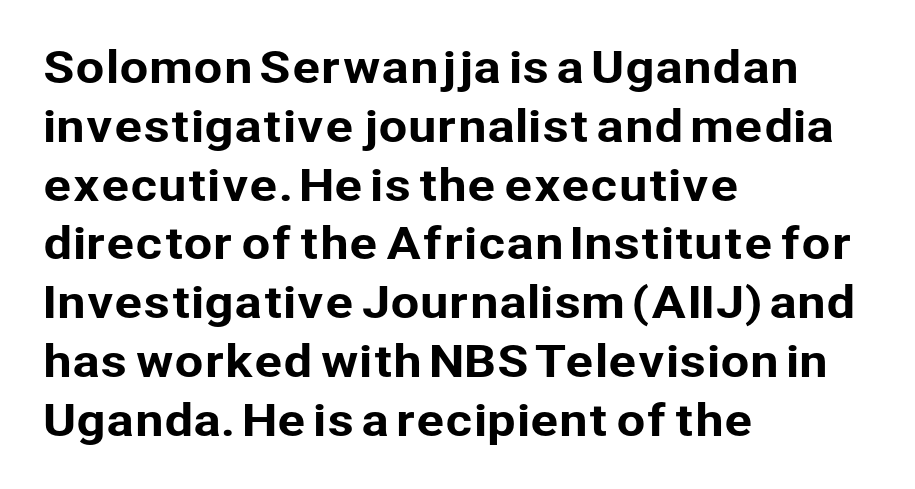
Q: Is the text italic (slanted)? A: No, it is upright.
Q: Is the typeface a serif or a sans-serif typeface? A: Sans-serif.
Q: Is the text underlined? A: No.
Q: How is the paragraph aligned? A: Left-aligned.
Q: Is the spacing between letters normal or unusually wide? A: Normal.
Q: Is the spacing between lines tight, normal or loose? A: Normal.
Q: Width (condensed, normal, or wide)? A: Normal.
Q: Stroke contrast? A: Low.
Q: x-height? A: Medium.
Q: Monospaced? A: No.
